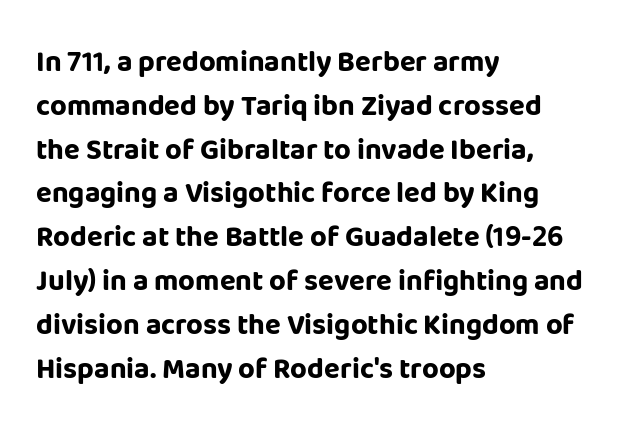
The image shows 29 px bold sans-serif type, upright; set left-aligned, normal line spacing (1.51x), normal letter spacing, not underlined; low stroke contrast and a large x-height.
